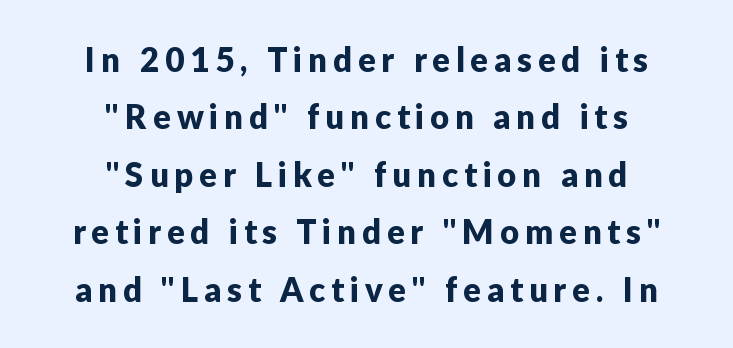
{"serif": "no", "italic": "no", "width": "normal", "stroke_contrast": "low", "x_height": "medium", "monospaced": "no", "underline": "no", "align": "center", "line_spacing_ratio": 1.74, "glyph_px": 33}
